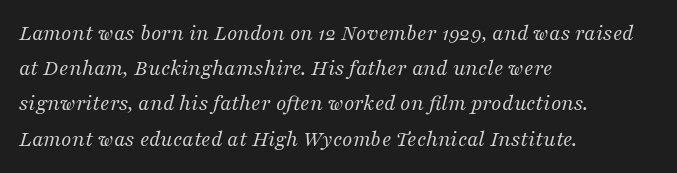
Q: Is the text bold? A: No.
Q: Is the text italic (slanted)? A: Yes, it leans right by about 16 degrees.
Q: Is the text underlined? A: No.
Q: How is the paragraph aligned? A: Left-aligned.
Q: Is the spacing between letters normal or unusually wide? A: Normal.
Q: Is the spacing between lines tight, normal or loose? A: Normal.
